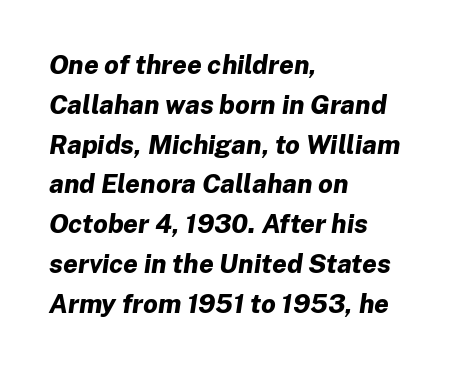
Q: Is the text bold? A: Yes.
Q: Is the text italic (slanted)? A: Yes, it leans right by about 8 degrees.
Q: Is the text underlined? A: No.
Q: How is the paragraph aligned? A: Left-aligned.
Q: Is the spacing between letters normal or unusually wide? A: Normal.
Q: Is the spacing between lines tight, normal or loose? A: Normal.
